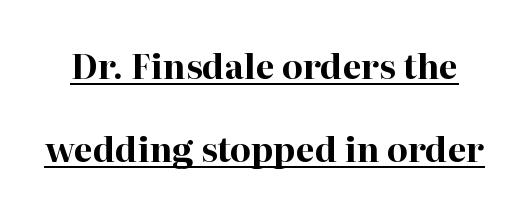
Q: Is the text bold? A: Yes.
Q: Is the text italic (slanted)? A: No, it is upright.
Q: Is the typeface a serif or a sans-serif typeface? A: Serif.
Q: Is the text underlined? A: Yes.
Q: Is the spacing between letters normal or unusually wide? A: Normal.
Q: Is the spacing between lines tight, normal or loose? A: Loose.
Q: Width (condensed, normal, or wide)? A: Normal.
Q: Stroke contrast? A: High.
Q: x-height? A: Medium.
Q: Monospaced? A: No.
